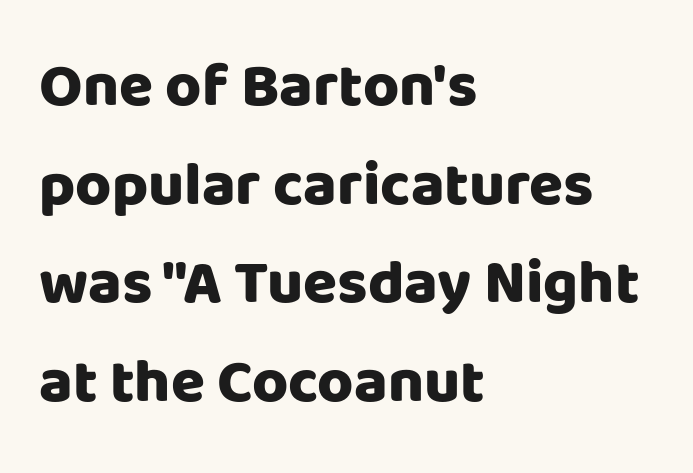
{"serif": "no", "italic": "no", "bold": "yes", "weight": "heavy", "width": "normal", "stroke_contrast": "low", "x_height": "large", "monospaced": "no", "underline": "no", "align": "left", "line_spacing": "normal", "line_spacing_ratio": 1.59, "letter_spacing": "normal", "letter_spacing_em": 0.0, "glyph_px": 62}
